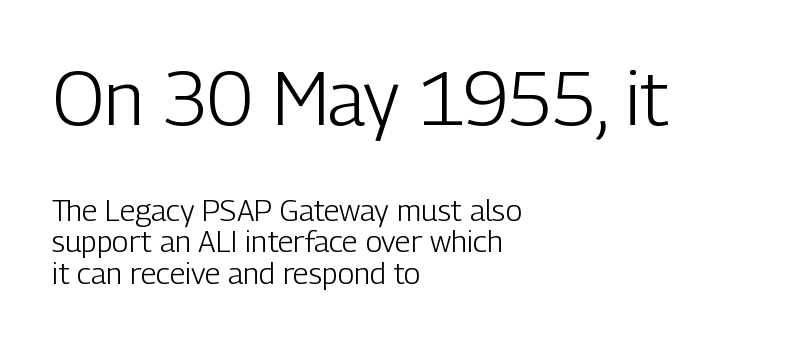
Q: Is the text bold? A: No.
Q: Is the text italic (slanted)? A: No, it is upright.
Q: Is the typeface a serif or a sans-serif typeface? A: Sans-serif.
Q: Is the text underlined? A: No.
Q: How is the paragraph aligned? A: Left-aligned.
Q: Is the spacing between letters normal or unusually wide? A: Normal.
Q: Is the spacing between lines tight, normal or loose? A: Tight.
Q: Which block of text is set in a larger size, the first (top) or the second (bottom)? A: The first (top) one.
Q: Width (condensed, normal, or wide)? A: Condensed.
Q: Stroke contrast? A: Low.
Q: x-height? A: Medium.
Q: Monospaced? A: No.
